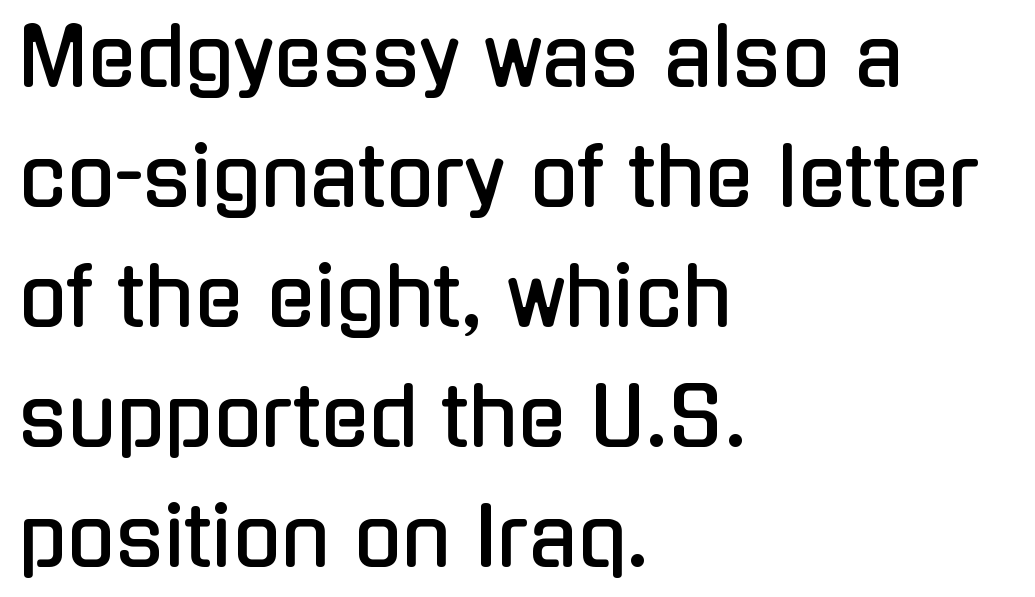
{"serif": "no", "italic": "no", "width": "condensed", "stroke_contrast": "low", "x_height": "medium", "monospaced": "no", "underline": "no", "align": "left", "line_spacing": "normal", "line_spacing_ratio": 1.5, "letter_spacing": "normal", "letter_spacing_em": 0.0, "glyph_px": 80}
